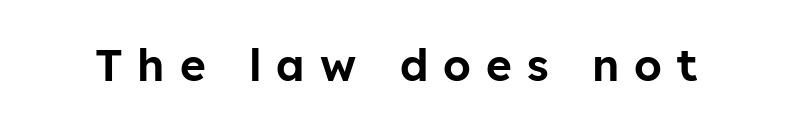
{"serif": "no", "italic": "no", "width": "normal", "stroke_contrast": "low", "x_height": "medium", "monospaced": "no", "underline": "no", "letter_spacing": "wide", "letter_spacing_em": 0.34, "glyph_px": 44}
